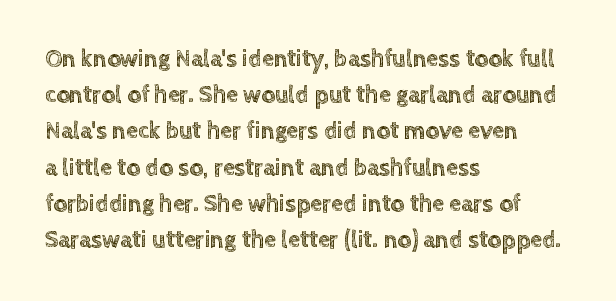
Q: Is the text italic (slanted)? A: No, it is upright.
Q: Is the text underlined? A: No.
Q: How is the paragraph aligned? A: Left-aligned.
Q: Is the spacing between letters normal or unusually wide? A: Normal.
Q: Is the spacing between lines tight, normal or loose? A: Normal.
